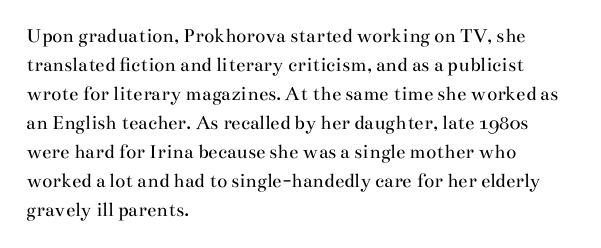
Letters rest on an invisible, unmarked baseline. Heaviness? Minimal to ordinary, like unemphasized prose. The rendering anchors every line to the left-hand side. The line-height multiplier appears to be the usual default.
